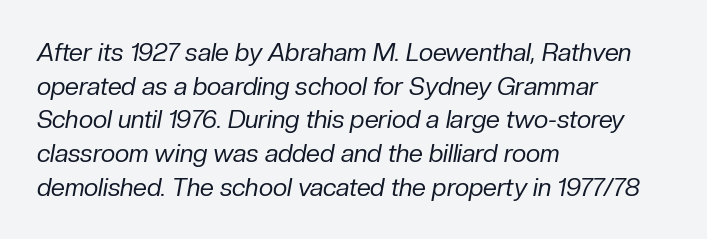
Q: Is the text bold? A: No.
Q: Is the text italic (slanted)? A: Yes, it leans right by about 10 degrees.
Q: Is the text underlined? A: No.
Q: How is the paragraph aligned? A: Left-aligned.
Q: Is the spacing between letters normal or unusually wide? A: Normal.
Q: Is the spacing between lines tight, normal or loose? A: Normal.
